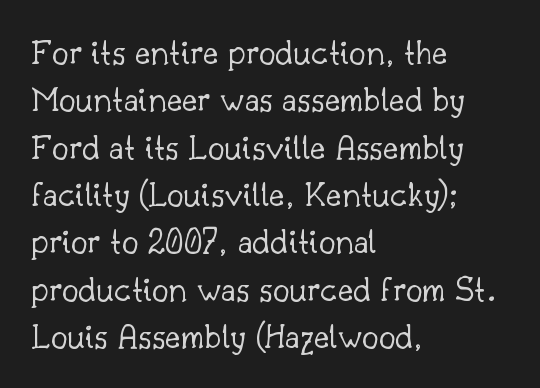
{"italic": "no", "bold": "no", "weight": "light", "width": "normal", "stroke_contrast": "low", "x_height": "small", "monospaced": "no", "underline": "no", "align": "left", "line_spacing": "normal", "line_spacing_ratio": 1.28, "letter_spacing": "normal", "letter_spacing_em": 0.0, "glyph_px": 37}
